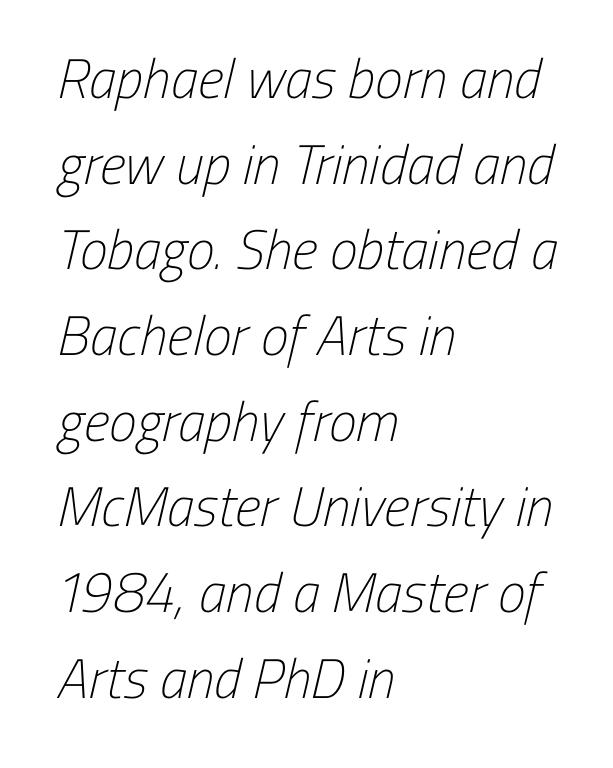
Q: Is the text bold? A: No.
Q: Is the typeface a serif or a sans-serif typeface? A: Sans-serif.
Q: Is the text underlined? A: No.
Q: How is the paragraph aligned? A: Left-aligned.
Q: Is the spacing between letters normal or unusually wide? A: Normal.
Q: Is the spacing between lines tight, normal or loose? A: Normal.
Q: Width (condensed, normal, or wide)? A: Condensed.
Q: Stroke contrast? A: Low.
Q: x-height? A: Medium.
Q: Monospaced? A: No.
